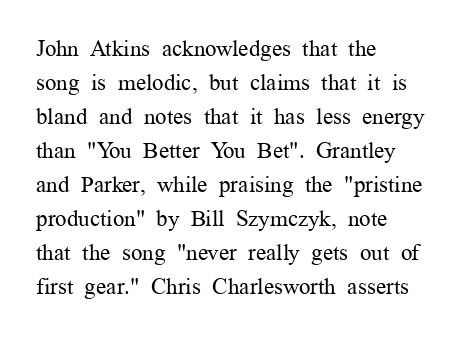
Q: Is the text bold? A: No.
Q: Is the text italic (slanted)? A: No, it is upright.
Q: Is the text underlined? A: No.
Q: How is the paragraph aligned? A: Left-aligned.
Q: Is the spacing between letters normal or unusually wide? A: Normal.
Q: Is the spacing between lines tight, normal or loose? A: Normal.
